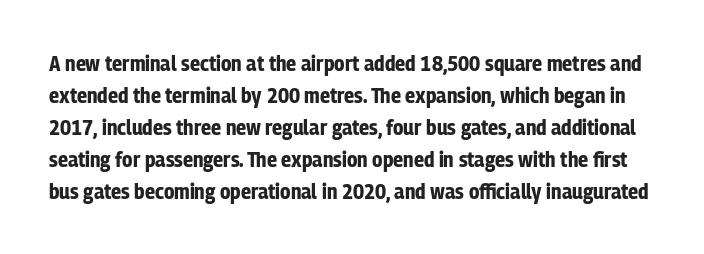
The lettering stays uniformly vertical, giving the passage a roman look. Each glyph is drawn with heavy, bold strokes. Check the space under the baseline: it is left empty. Interline gaps are of average width in this sample.
